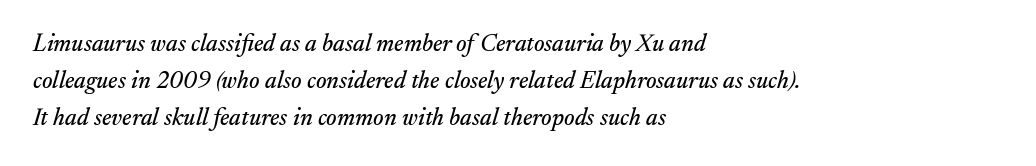
The image shows 24 px text type, italic (leaning right); set left-aligned, normal line spacing (1.55x), normal letter spacing, not underlined.
